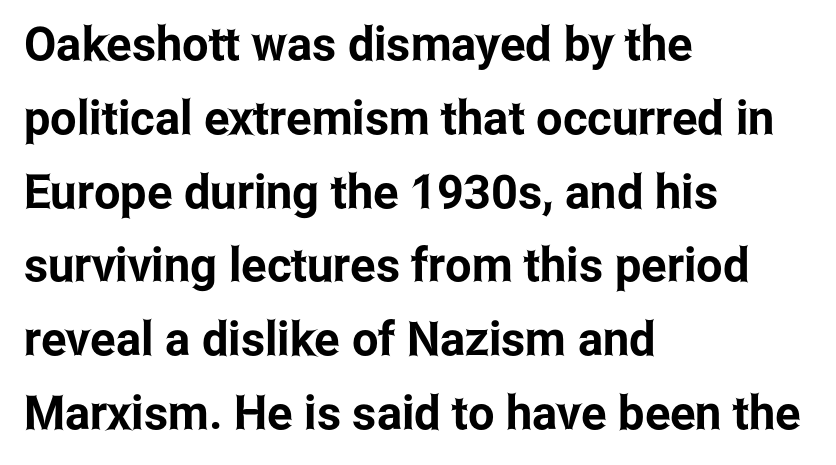
Q: Is the text italic (slanted)? A: No, it is upright.
Q: Is the typeface a serif or a sans-serif typeface? A: Sans-serif.
Q: Is the text underlined? A: No.
Q: How is the paragraph aligned? A: Left-aligned.
Q: Is the spacing between letters normal or unusually wide? A: Normal.
Q: Is the spacing between lines tight, normal or loose? A: Normal.
Q: Width (condensed, normal, or wide)? A: Condensed.
Q: Stroke contrast? A: Low.
Q: x-height? A: Medium.
Q: Monospaced? A: No.
